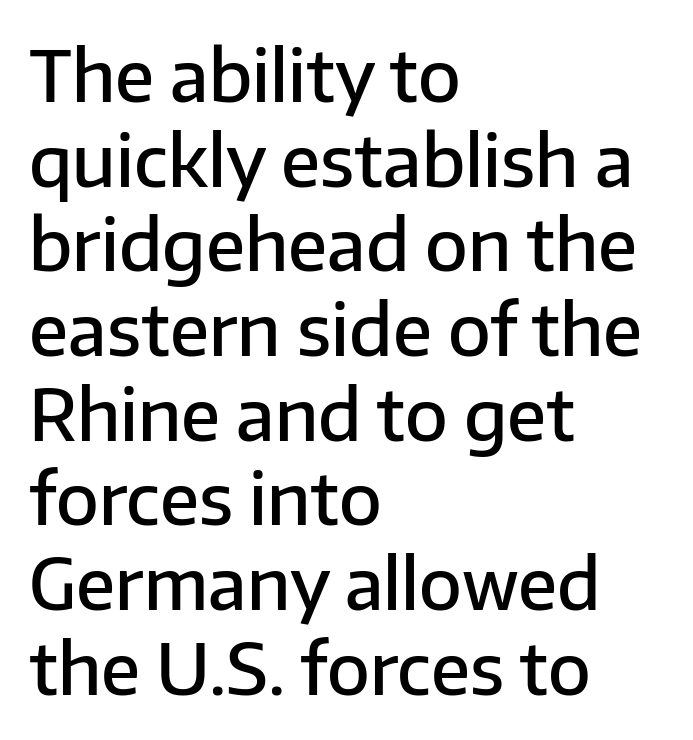
The image shows 70 px semibold sans-serif type, upright; set left-aligned, line spacing 1.21x, normal letter spacing, not underlined; low stroke contrast and a medium x-height.
